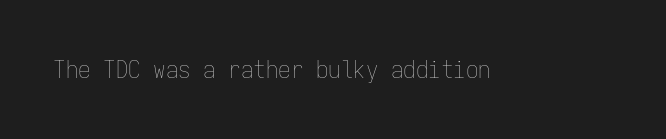
Q: Is the text bold? A: No.
Q: Is the text italic (slanted)? A: No, it is upright.
Q: Is the text underlined? A: No.
Q: Is the spacing between letters normal or unusually wide? A: Normal.
